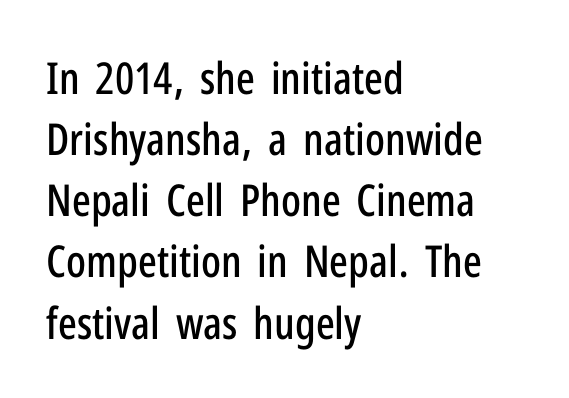
The image shows 44 px condensed sans-serif type, upright; set left-aligned, normal line spacing (1.39x), normal letter spacing, not underlined; low stroke contrast and a medium x-height.
